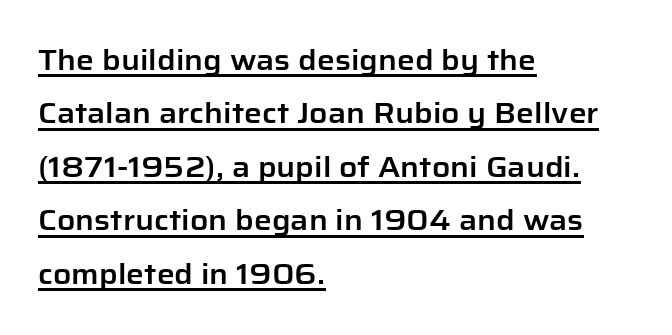
This block would shrink considerably if given ordinary leading; it's expanded now. Do the letters lean? They stand straight. The paragraph has a hard left edge and a soft right edge. You could not count columns in this text — the font is proportionally spaced.
